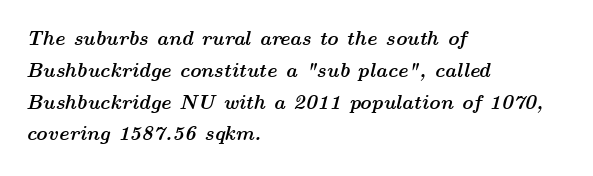
{"italic": "yes", "lean": "right", "slant_degrees": 14, "bold": "yes", "underline": "no", "align": "left", "line_spacing": "normal", "line_spacing_ratio": 1.59, "letter_spacing": "normal", "letter_spacing_em": 0.0, "glyph_px": 20}
